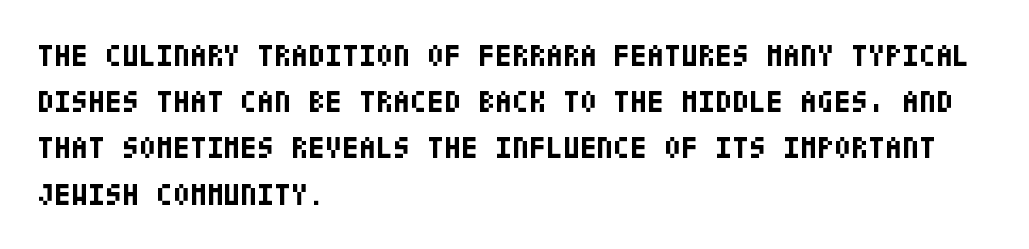
The image shows 31 px bold, condensed sans-serif type, upright; set left-aligned, normal line spacing (1.49x), normal letter spacing, not underlined; low stroke contrast and a large x-height.
